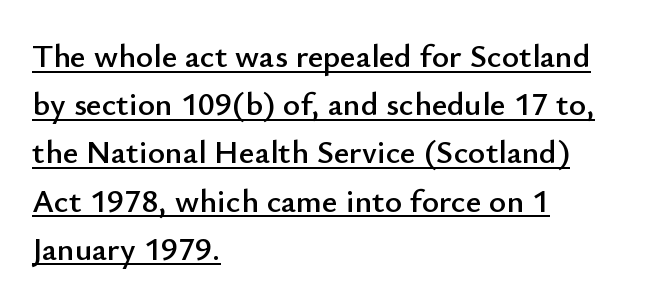
Q: Is the text italic (slanted)? A: No, it is upright.
Q: Is the typeface a serif or a sans-serif typeface? A: Sans-serif.
Q: Is the text underlined? A: Yes.
Q: How is the paragraph aligned? A: Left-aligned.
Q: Is the spacing between letters normal or unusually wide? A: Normal.
Q: Is the spacing between lines tight, normal or loose? A: Normal.
Q: Width (condensed, normal, or wide)? A: Normal.
Q: Stroke contrast? A: Low.
Q: x-height? A: Small.
Q: Monospaced? A: No.
